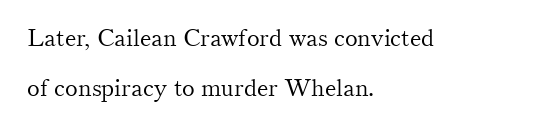
Stems here are at most as thick as an everyday book face. Words appear dense and cohesive because spacing is normal. Designer's note — italics off, roman on. A great deal of white space separates one row of letters from the next. Underlining? Definitely not there.
